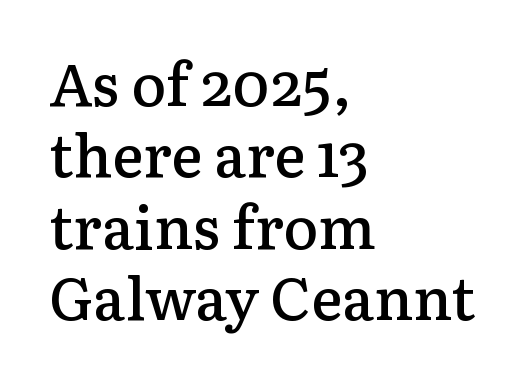
{"serif": "yes", "italic": "no", "bold": "semi", "weight": "semibold", "width": "normal", "stroke_contrast": "low", "x_height": "medium", "monospaced": "no", "underline": "no", "align": "left", "line_spacing_ratio": 1.21, "letter_spacing": "normal", "letter_spacing_em": 0.0, "glyph_px": 59}
